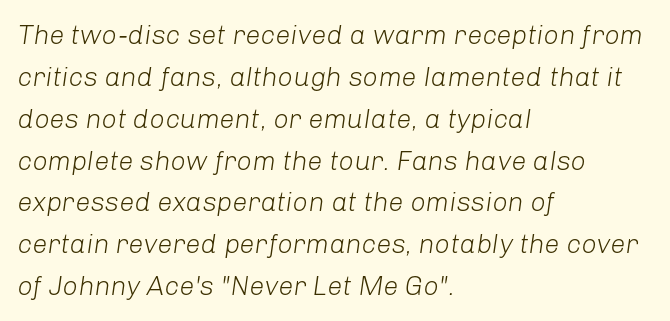
Is there much room between lines? A standard amount, neither cramped nor airy. The characters are drawn with everyday or finer stroke widths. Underline: absent. Notice how the stems are inclined rather than vertical — that's the hallmark of italics. The line texture is even and compact thanks to regular tracking.
